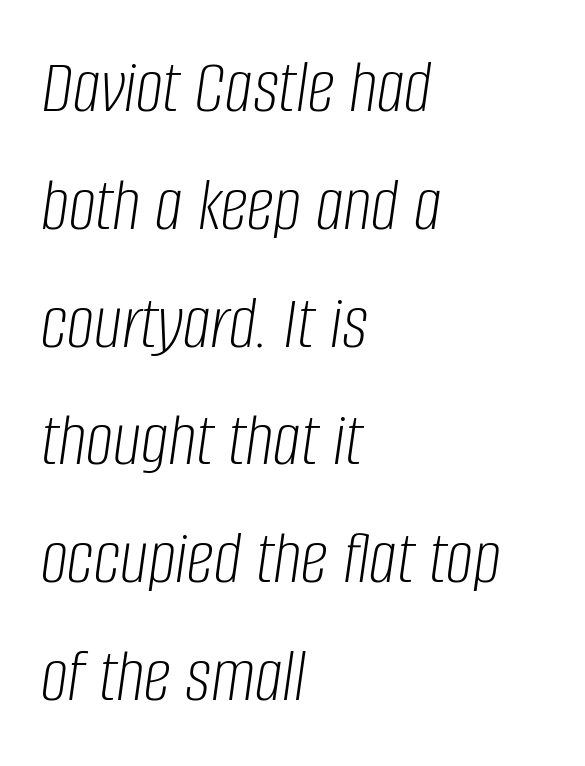
The image shows 77 px light, condensed type, italic (leaning right); set left-aligned, normal line spacing (1.53x), normal letter spacing, not underlined; low stroke contrast and a large x-height.
